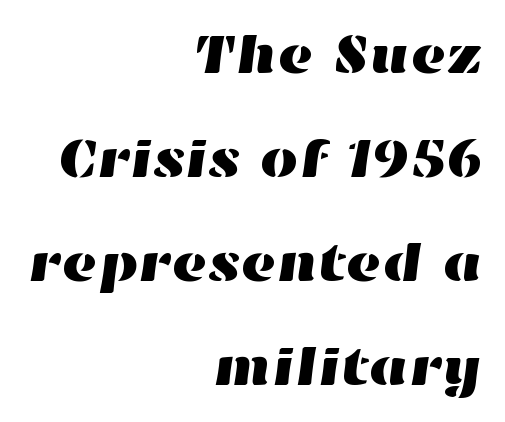
The passage shown is typed in a proportional face where columns would drift. Students, note that the glyphs here touch the page at normal intervals. All the whitespace from short lines collects on the left. Only glyphs here, with clear space below each row.
